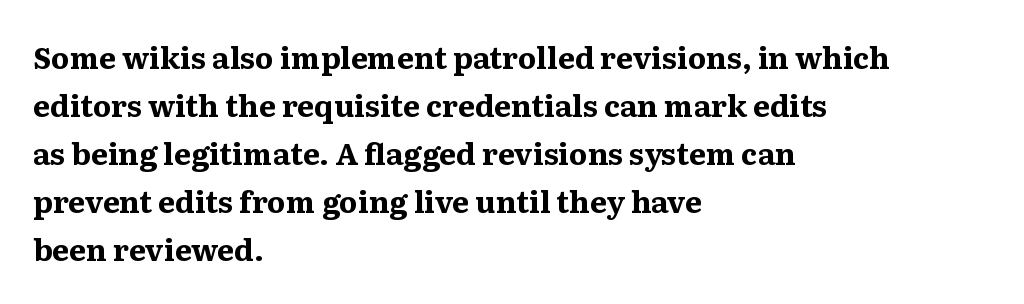
{"serif": "yes", "italic": "no", "bold": "yes", "weight": "bold", "width": "normal", "stroke_contrast": "medium", "x_height": "medium", "monospaced": "no", "underline": "no", "align": "left", "line_spacing": "normal", "line_spacing_ratio": 1.6, "letter_spacing": "normal", "letter_spacing_em": 0.0, "glyph_px": 30}
